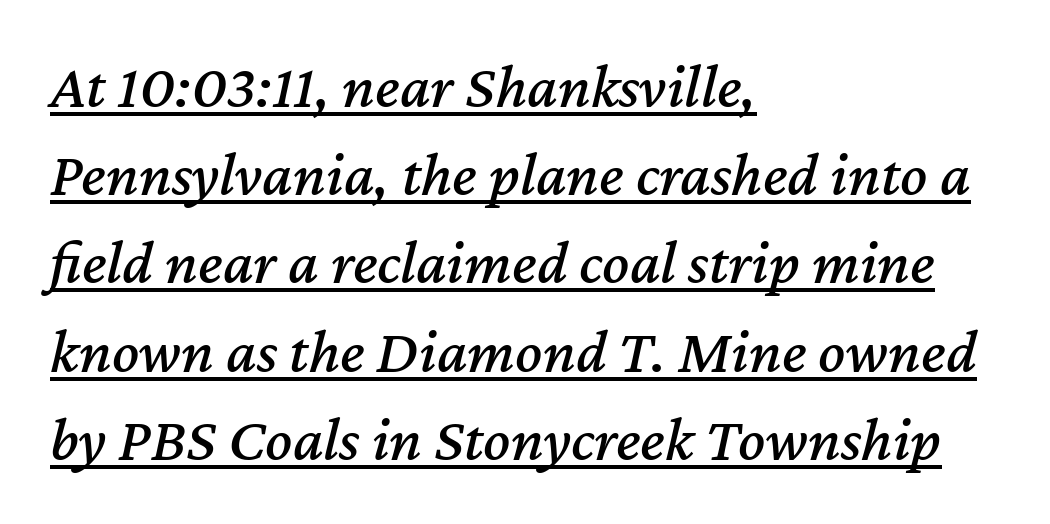
The image shows 63 px text type, italic (leaning right); set left-aligned, normal line spacing (1.4x), normal letter spacing, underlined; medium stroke contrast and a medium x-height.
